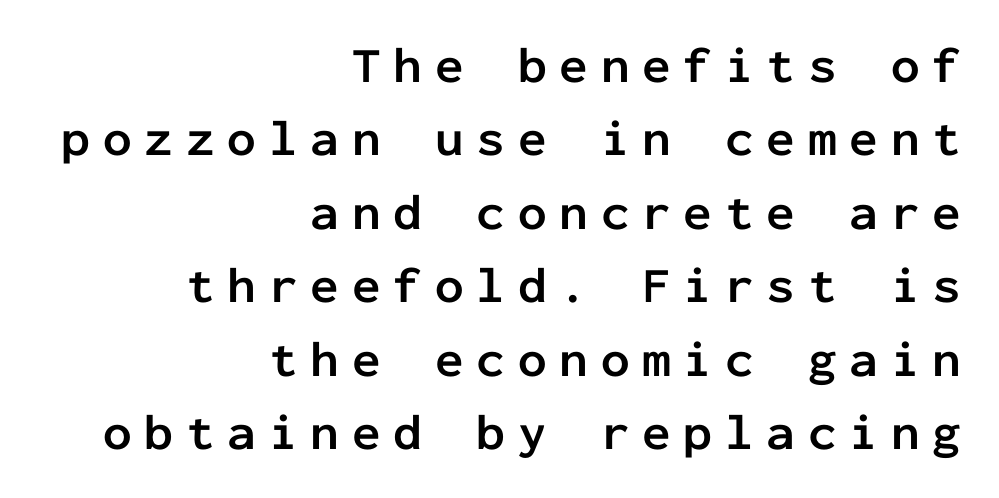
Q: Is the text bold? A: Yes.
Q: Is the text italic (slanted)? A: No, it is upright.
Q: Is the typeface a serif or a sans-serif typeface? A: Sans-serif.
Q: Is the text underlined? A: No.
Q: How is the paragraph aligned? A: Right-aligned.
Q: Is the spacing between letters normal or unusually wide? A: Unusually wide.
Q: Is the spacing between lines tight, normal or loose? A: Normal.
Q: Width (condensed, normal, or wide)? A: Normal.
Q: Stroke contrast? A: Low.
Q: x-height? A: Medium.
Q: Monospaced? A: Yes.
